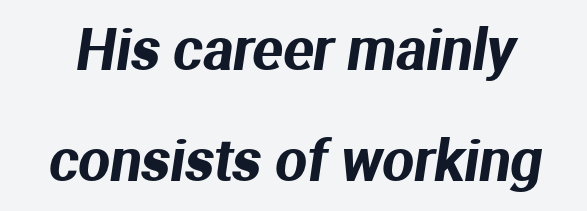
{"serif": "no", "width": "normal", "stroke_contrast": "medium", "x_height": "medium", "monospaced": "no", "underline": "no", "line_spacing": "loose", "line_spacing_ratio": 1.98, "letter_spacing": "normal", "letter_spacing_em": 0.0, "glyph_px": 56}
